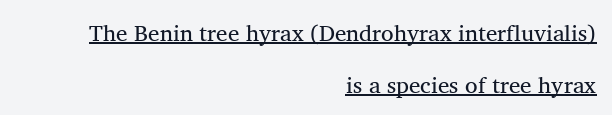
Q: Is the text bold? A: No.
Q: Is the text italic (slanted)? A: No, it is upright.
Q: Is the text underlined? A: Yes.
Q: How is the paragraph aligned? A: Right-aligned.
Q: Is the spacing between letters normal or unusually wide? A: Normal.
Q: Is the spacing between lines tight, normal or loose? A: Loose.
